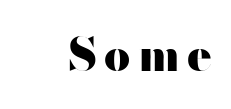
Serif or sans? Sans — the stroke terminals are bare. This rendering features lettering with no underline. Alignment: flush right. Note the varied advance widths — an 'i' is clearly narrower than an 'm'. Quick note: not italic, upright. Students, this is bold: see how much ink each stroke carries.
